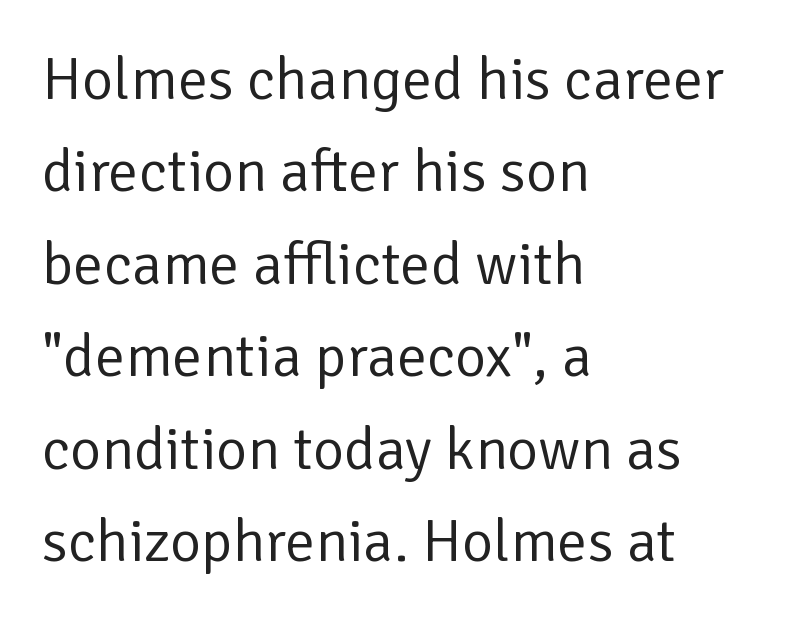
Q: Is the text bold? A: No.
Q: Is the text italic (slanted)? A: No, it is upright.
Q: Is the typeface a serif or a sans-serif typeface? A: Sans-serif.
Q: Is the text underlined? A: No.
Q: How is the paragraph aligned? A: Left-aligned.
Q: Is the spacing between letters normal or unusually wide? A: Normal.
Q: Is the spacing between lines tight, normal or loose? A: Normal.
Q: Width (condensed, normal, or wide)? A: Normal.
Q: Stroke contrast? A: Low.
Q: x-height? A: Medium.
Q: Monospaced? A: No.
